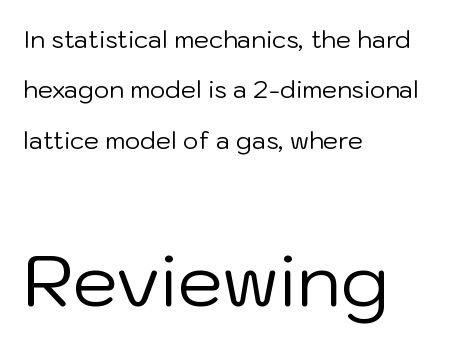
{"serif": "no", "italic": "no", "bold": "no", "weight": "regular", "width": "normal", "stroke_contrast": "low", "x_height": "medium", "monospaced": "no", "underline": "no", "align": "left", "line_spacing": "loose", "line_spacing_ratio": 2.1, "letter_spacing": "normal", "letter_spacing_em": 0.0, "larger_block": "second", "size_ratio": 3.0, "glyph_px": 72}
